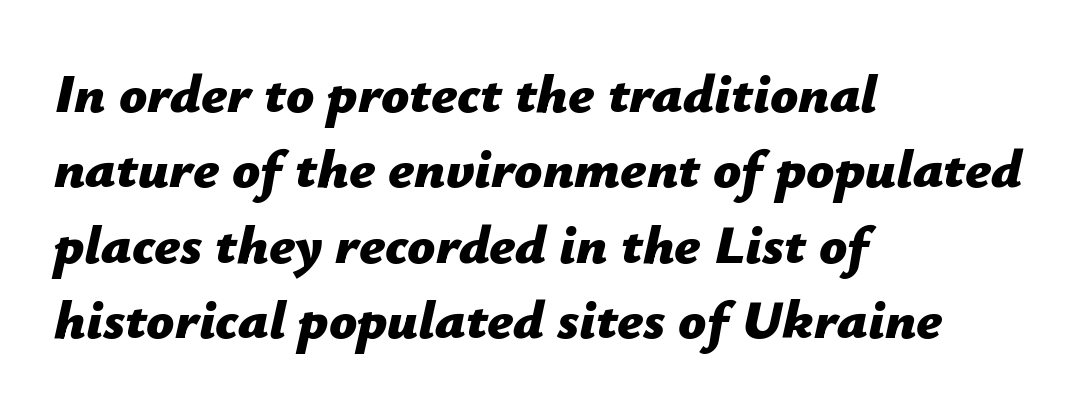
The image shows 55 px bold type, italic (leaning right); set left-aligned, normal line spacing (1.37x), normal letter spacing, not underlined; low stroke contrast and a medium x-height.
